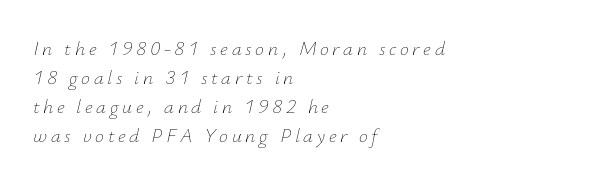
Q: Is the text bold? A: No.
Q: Is the text italic (slanted)? A: Yes, it leans right by about 12 degrees.
Q: Is the text underlined? A: No.
Q: How is the paragraph aligned? A: Left-aligned.
Q: Is the spacing between lines tight, normal or loose? A: Normal.
